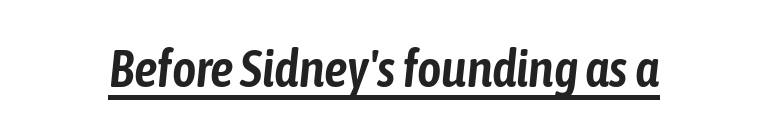
The words here are underlined. The rendering keeps characters at their native spacing. These lines were composed using italics. The face used here is proportionally spaced, like ordinary book or web type.
